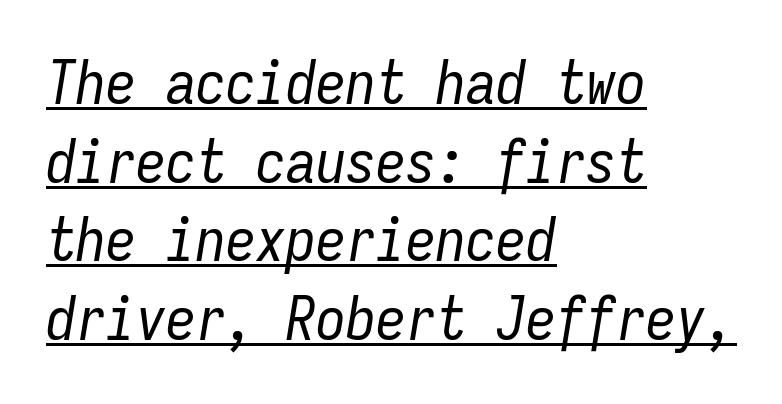
Slanted lettering throughout. The letters march in equal steps, a hallmark of fixed-pitch type. Notice how the passage keeps a crisp vertical edge on the left only. No extra ink here — the face is not bold. Reading down the column, the eye jumps a familiar distance to each next line.
